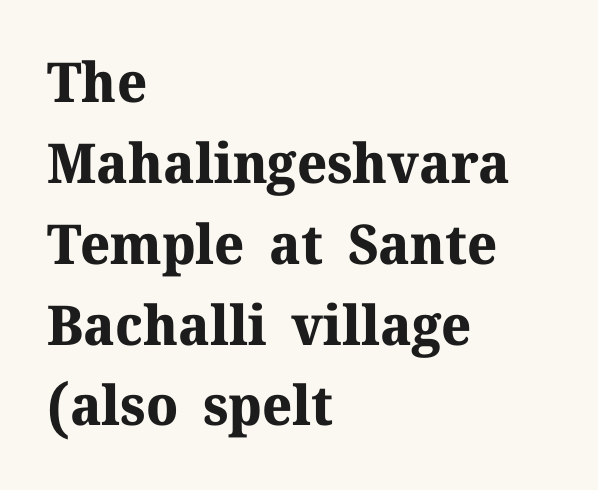
The image shows 55 px bold serif type, upright; set left-aligned, normal line spacing (1.47x), normal letter spacing, not underlined; medium stroke contrast and a medium x-height.
